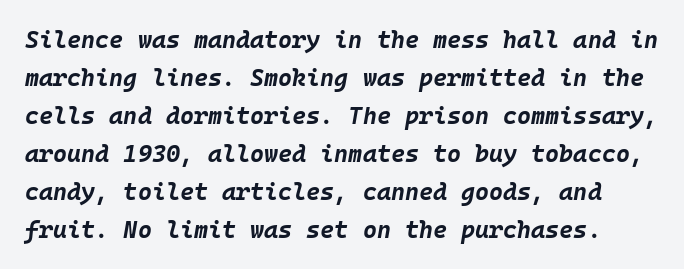
{"italic": "yes", "lean": "right", "slant_degrees": 10, "bold": "yes", "underline": "no", "line_spacing": "normal", "line_spacing_ratio": 1.58, "letter_spacing": "normal", "letter_spacing_em": 0.0, "glyph_px": 24}
